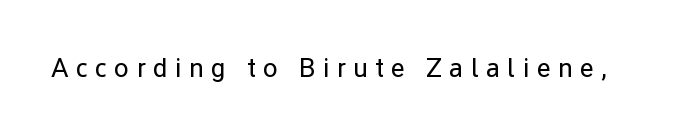
{"italic": "no", "bold": "no", "underline": "no", "letter_spacing": "wide", "letter_spacing_em": 0.27, "glyph_px": 27}
